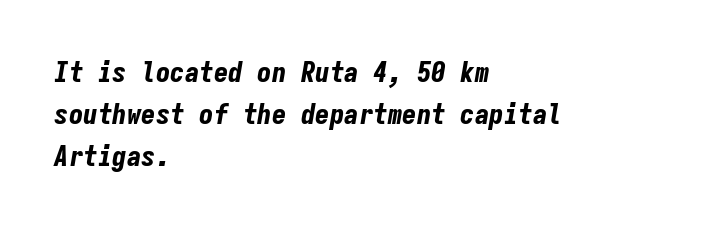
The letters march in equal steps, a hallmark of fixed-pitch type. The rag falls on the right side of this text block. Unmarked baselines from the first word to the last. Each glyph is drawn with heavy, bold strokes. Emphasis-style slanted type is in use. Standard letterfit; no display-style spreading of the glyphs.
